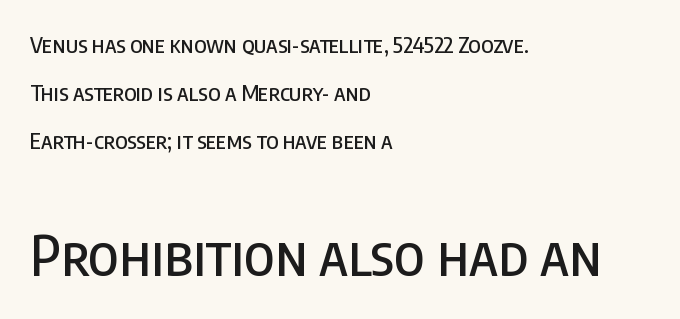
Q: Is the text italic (slanted)? A: No, it is upright.
Q: Is the typeface a serif or a sans-serif typeface? A: Sans-serif.
Q: Is the text underlined? A: No.
Q: How is the paragraph aligned? A: Left-aligned.
Q: Is the spacing between letters normal or unusually wide? A: Normal.
Q: Is the spacing between lines tight, normal or loose? A: Loose.
Q: Which block of text is set in a larger size, the first (top) or the second (bottom)? A: The second (bottom) one.
Q: Width (condensed, normal, or wide)? A: Condensed.
Q: Stroke contrast? A: Low.
Q: x-height? A: Large.
Q: Monospaced? A: No.
